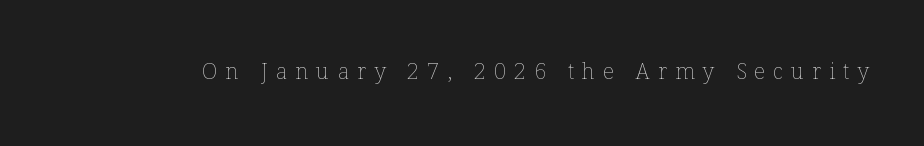
The image shows 22 px text type, upright; set unusually wide letter spacing (+0.36 em), not underlined.
